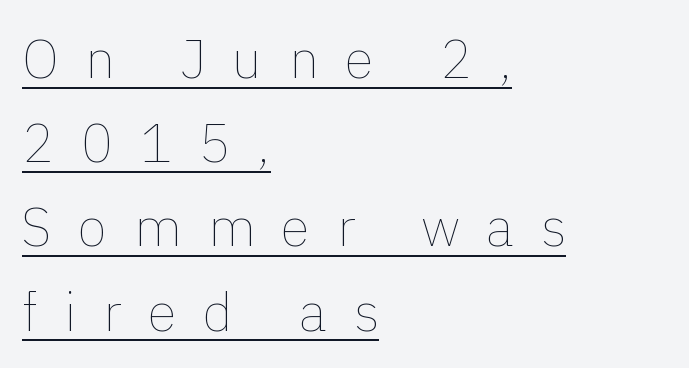
The image shows 54 px thin type, upright; set left-aligned, normal line spacing (1.56x), unusually wide letter spacing (+0.49 em), underlined; a medium x-height.
